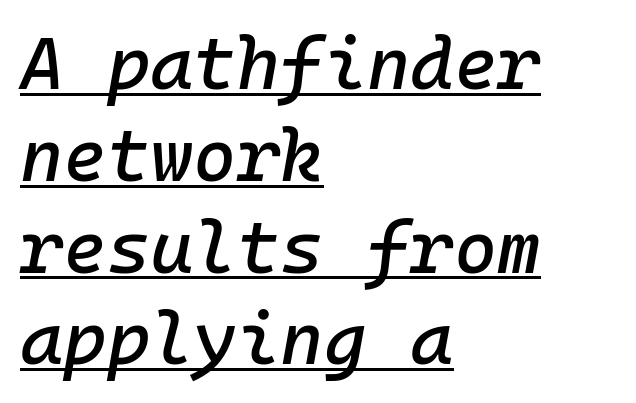
The image shows 74 px text type, italic (leaning right), monospaced; set left-aligned, line spacing 1.24x, normal letter spacing, underlined; low stroke contrast and a medium x-height.
